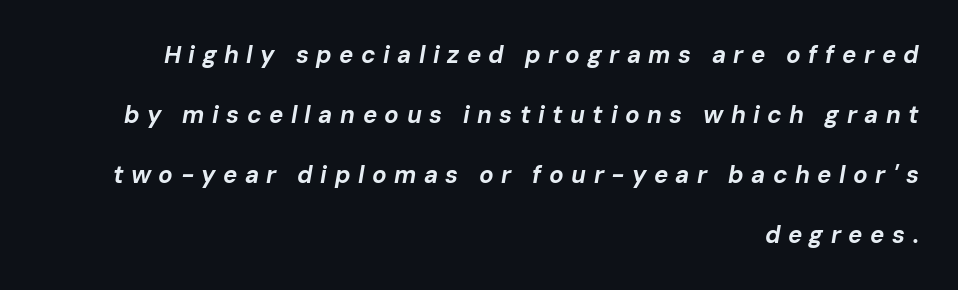
The image shows 24 px bold type, italic (leaning right); set right-aligned, loose line spacing (2.5x), unusually wide letter spacing (+0.31 em), not underlined.
